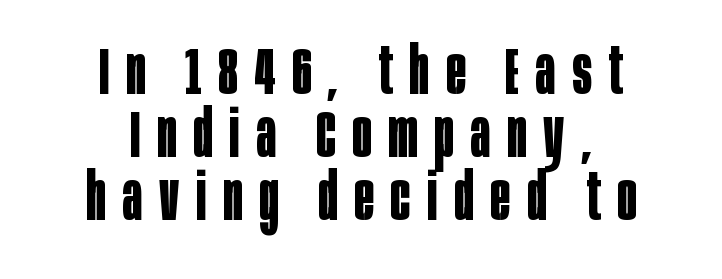
Q: Is the text bold? A: Yes.
Q: Is the text italic (slanted)? A: No, it is upright.
Q: Is the typeface a serif or a sans-serif typeface? A: Sans-serif.
Q: Is the text underlined? A: No.
Q: How is the paragraph aligned? A: Centered.
Q: Is the spacing between letters normal or unusually wide? A: Unusually wide.
Q: Is the spacing between lines tight, normal or loose? A: Tight.
Q: Width (condensed, normal, or wide)? A: Condensed.
Q: Stroke contrast? A: Low.
Q: x-height? A: Large.
Q: Monospaced? A: No.
